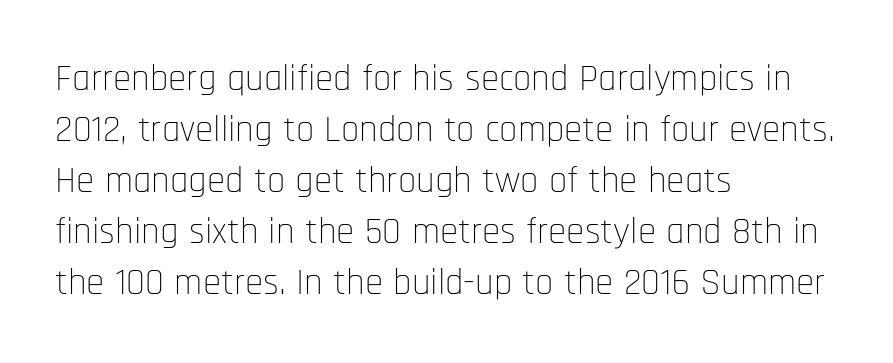
{"serif": "no", "italic": "no", "bold": "no", "weight": "thin", "width": "condensed", "stroke_contrast": "low", "x_height": "large", "monospaced": "no", "underline": "no", "align": "left", "line_spacing": "normal", "line_spacing_ratio": 1.38, "letter_spacing": "normal", "letter_spacing_em": 0.0, "glyph_px": 37}
